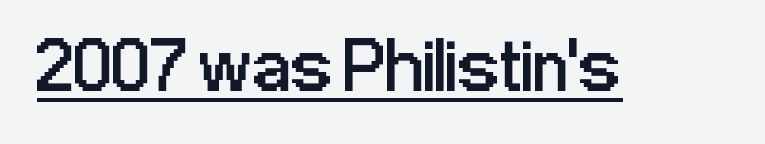
These lines are rendered in a variable-pitch font. The passage shown is not bold in any degree. This is sans-serif lettering, the kind often seen on screens and signage. In terms of posture, this sample is upright.
